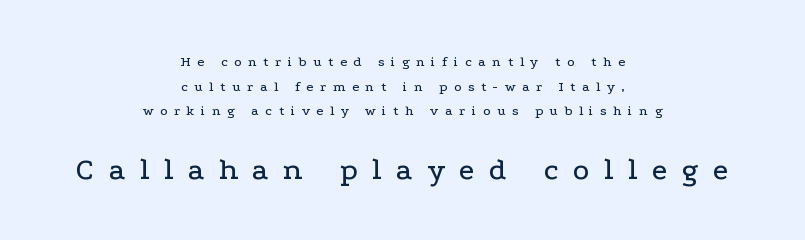
{"serif": "yes", "italic": "no", "width": "wide", "stroke_contrast": "low", "x_height": "medium", "monospaced": "no", "underline": "no", "align": "center", "line_spacing_ratio": 1.76, "letter_spacing": "wide", "letter_spacing_em": 0.47, "larger_block": "second", "size_ratio": 2.21, "glyph_px": 31}
